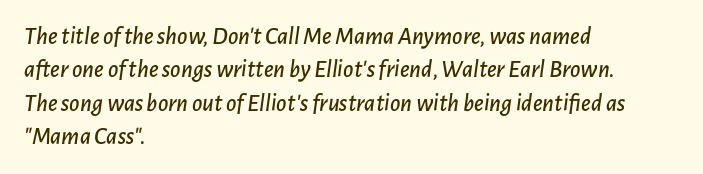
The image shows 25 px text type, italic (leaning right); set left-aligned, normal line spacing (1.34x), normal letter spacing, not underlined.
